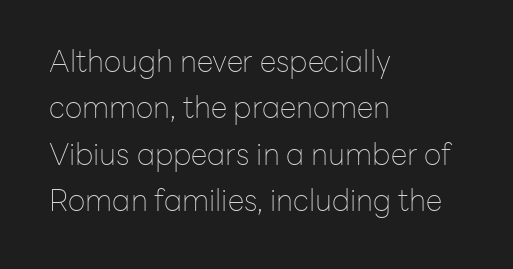
{"serif": "no", "italic": "no", "bold": "no", "weight": "thin", "width": "normal", "stroke_contrast": "low", "x_height": "medium", "monospaced": "no", "underline": "no", "align": "left", "line_spacing": "normal", "line_spacing_ratio": 1.55, "letter_spacing": "normal", "letter_spacing_em": 0.0, "glyph_px": 30}
